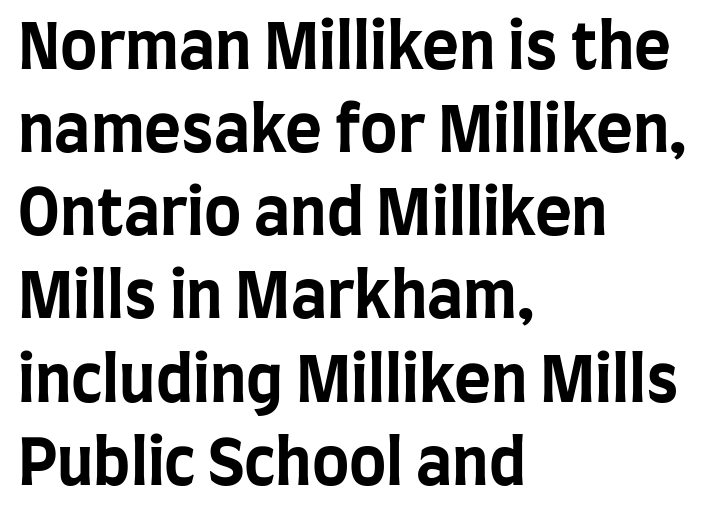
This rendering features lettering with no underline. The letters stand upright; this is a roman face. The rendering anchors every line to the left-hand side. Here the designer chose a conventional face with non-uniform glyph widths. The sample has been set heavy, in full bold.
